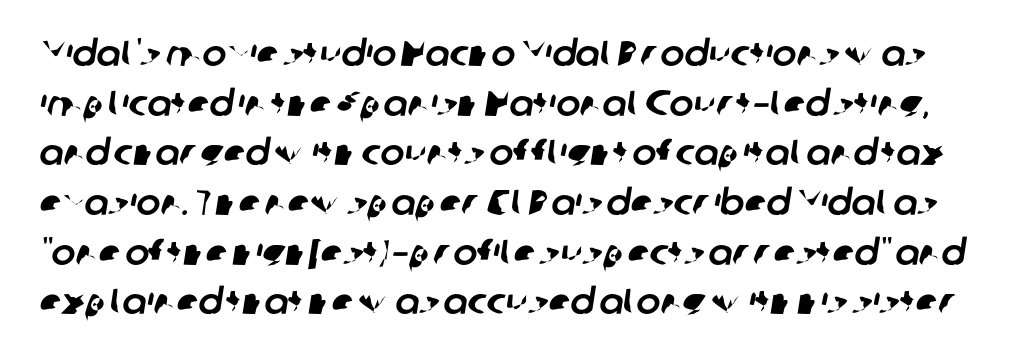
No feet cap the strokes, marking this as sans-serif type. Is this a fixed-width face? No — the glyphs have proportional, varying widths. In terms of leading, this rendering sits right in the middle. Inter-character spacing is left at the font's built-in metrics. Plain, unruled lines of type.
